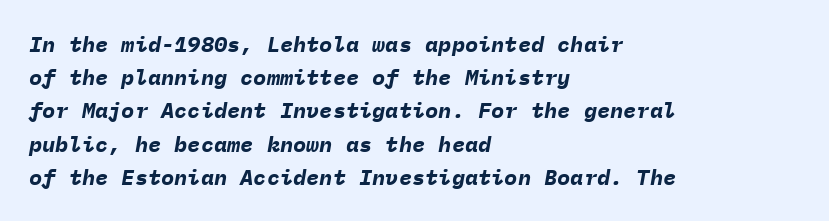
The image shows 22 px bold type, italic (leaning right); set left-aligned, normal line spacing (1.51x), normal letter spacing, not underlined.
